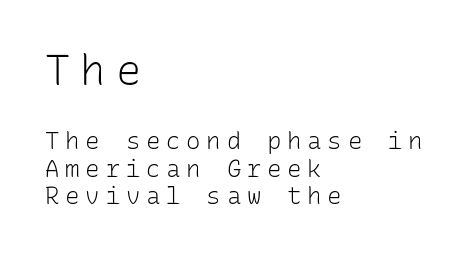
Spacing verdict: monospaced, one width for all characters. The face used here appears at its bigger size in the upper chunk. The glyphs in this specimen are sans serif. The paragraph has a hard left edge and a soft right edge. It's the straight-up-and-down kind of type.
